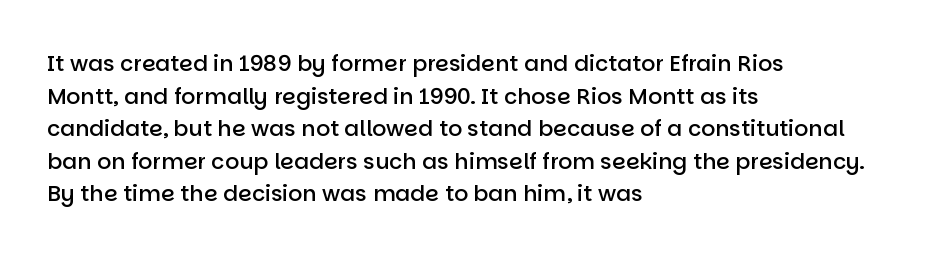
The image shows 22 px text type, upright; set left-aligned, normal line spacing (1.48x), normal letter spacing, not underlined.
